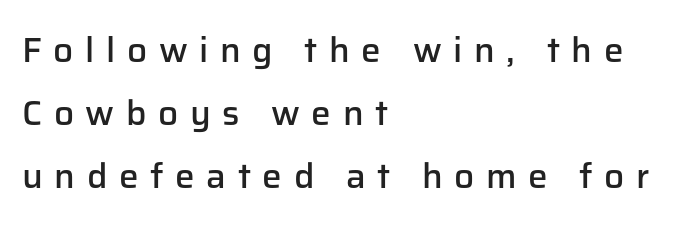
Lines of text with bare space underneath. Stroke terminals: plain, sans-serif. What weight is shown? A semibold, between regular and bold. The passage shown has open, widely tracked lettering throughout.
